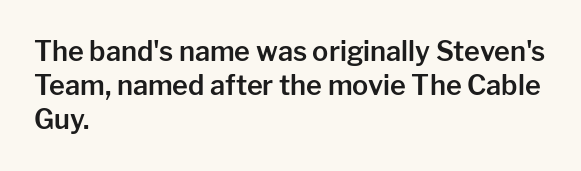
{"italic": "no", "underline": "no", "align": "left", "line_spacing": "normal", "line_spacing_ratio": 1.26, "letter_spacing": "normal", "letter_spacing_em": 0.0, "glyph_px": 27}
